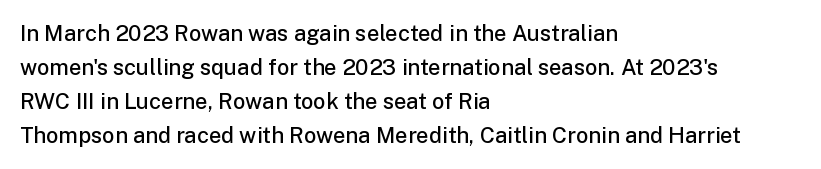
Q: Is the text bold? A: Semi-bold.
Q: Is the text italic (slanted)? A: No, it is upright.
Q: Is the text underlined? A: No.
Q: How is the paragraph aligned? A: Left-aligned.
Q: Is the spacing between letters normal or unusually wide? A: Normal.
Q: Is the spacing between lines tight, normal or loose? A: Normal.
